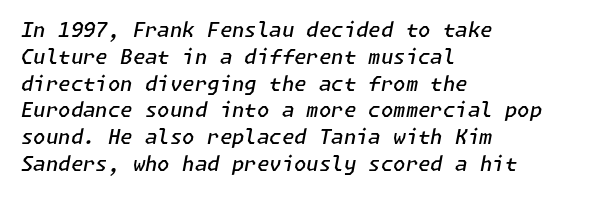
{"italic": "yes", "lean": "right", "slant_degrees": 11, "bold": "semi", "underline": "no", "align": "left", "line_spacing": "normal", "line_spacing_ratio": 1.34, "letter_spacing": "normal", "letter_spacing_em": 0.0, "glyph_px": 20}
